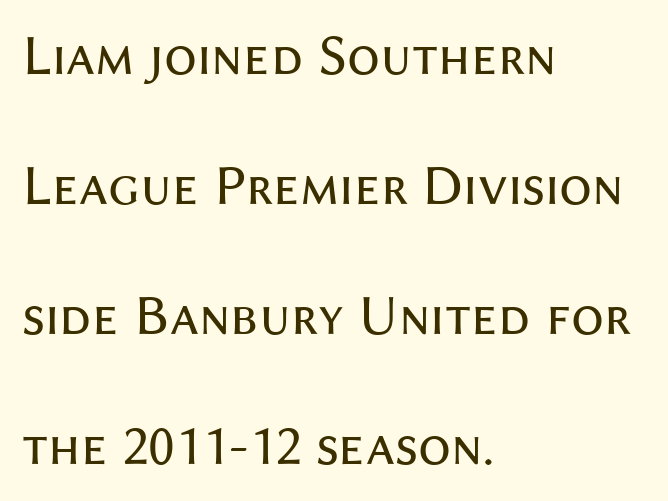
Q: Is the text bold? A: No.
Q: Is the text italic (slanted)? A: No, it is upright.
Q: Is the typeface a serif or a sans-serif typeface? A: Sans-serif.
Q: Is the text underlined? A: No.
Q: How is the paragraph aligned? A: Left-aligned.
Q: Is the spacing between letters normal or unusually wide? A: Normal.
Q: Is the spacing between lines tight, normal or loose? A: Loose.
Q: Width (condensed, normal, or wide)? A: Normal.
Q: Stroke contrast? A: Medium.
Q: x-height? A: Medium.
Q: Monospaced? A: No.
